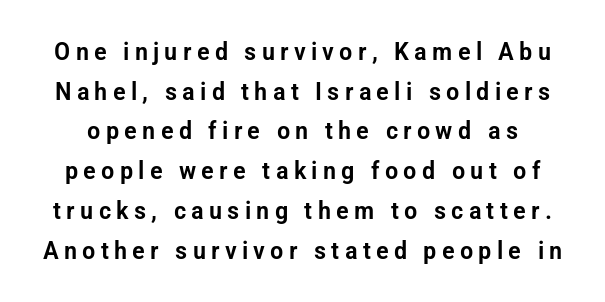
Q: Is the text italic (slanted)? A: No, it is upright.
Q: Is the text underlined? A: No.
Q: Is the spacing between letters normal or unusually wide? A: Unusually wide.
Q: Is the spacing between lines tight, normal or loose? A: Normal.
